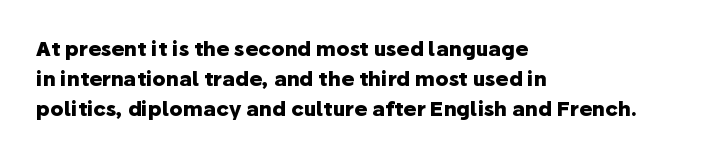
{"italic": "no", "bold": "yes", "underline": "no", "align": "left", "line_spacing": "normal", "line_spacing_ratio": 1.49, "letter_spacing": "normal", "letter_spacing_em": 0.0, "glyph_px": 20}
